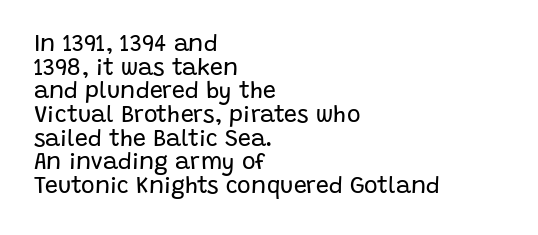
Q: Is the text bold? A: No.
Q: Is the text italic (slanted)? A: No, it is upright.
Q: Is the text underlined? A: No.
Q: How is the paragraph aligned? A: Left-aligned.
Q: Is the spacing between letters normal or unusually wide? A: Normal.
Q: Is the spacing between lines tight, normal or loose? A: Tight.
